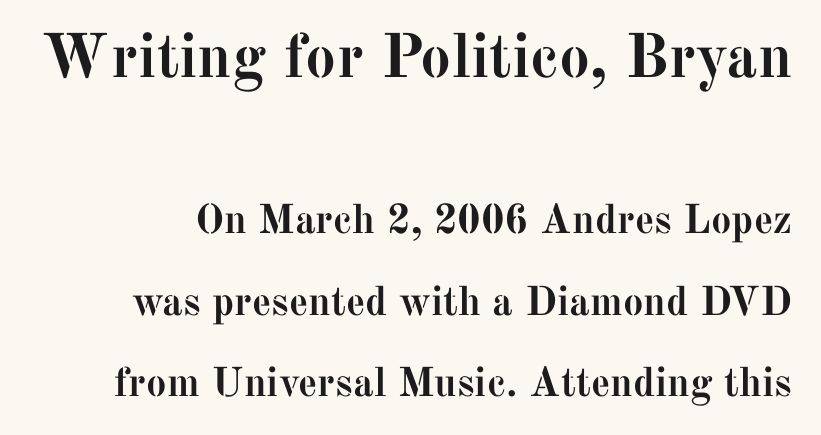
Vertically, the passage feels expansive, rows floating well apart. Plain, unruled lines of type. Letterform terminals end in serifs throughout the passage. The horizontal fit of the characters is conventional and even. Spacing verdict: proportional, widths tailored to each character. Caption: bold face, heavy strokes.
